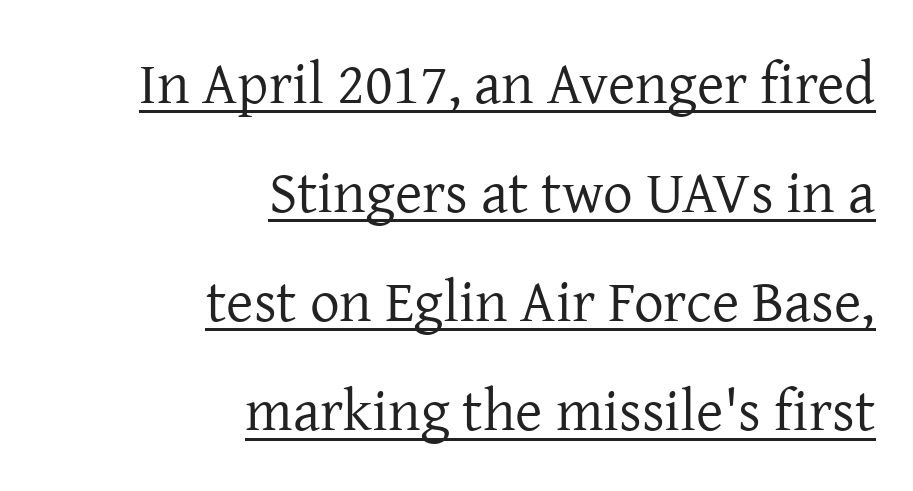
Unlike a clean sans, this face finishes its strokes with serifs. The letters stand straight up with perfectly vertical stems. The typesetting does not lean heavy: it is not bold. The passage shown has conventional tracking throughout.
